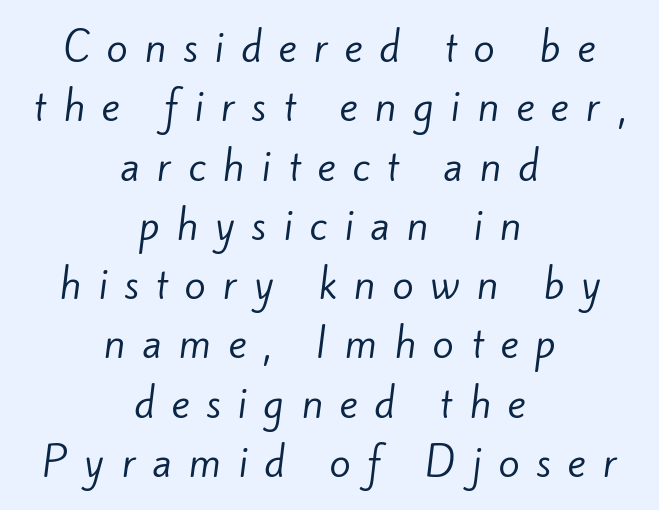
The image shows 39 px regular-weight sans-serif type; set centered, normal line spacing (1.52x), unusually wide letter spacing (+0.43 em), not underlined; low stroke contrast and a small x-height.
